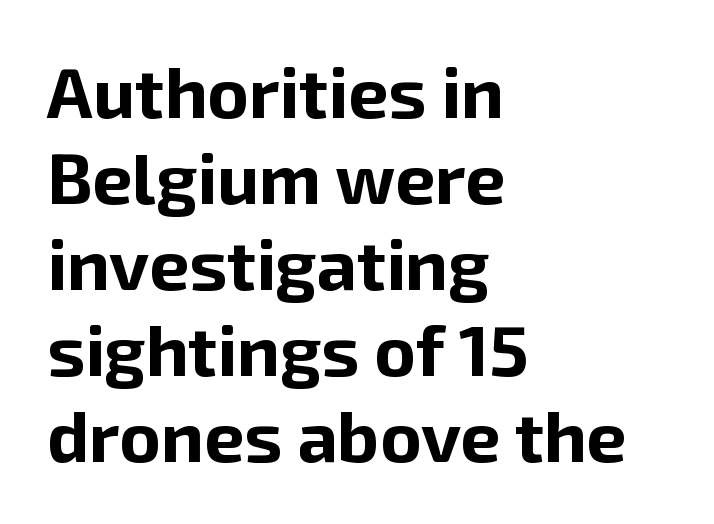
The image shows 71 px bold sans-serif type, upright; set left-aligned, line spacing 1.21x, normal letter spacing, not underlined; low stroke contrast and a medium x-height.
